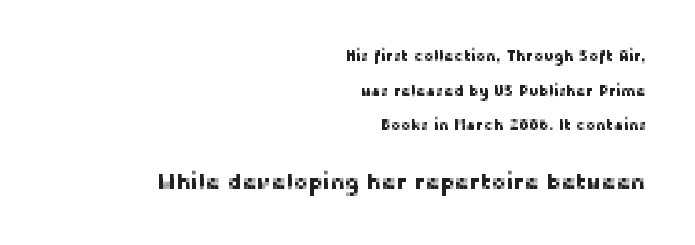
Q: Is the text italic (slanted)? A: No, it is upright.
Q: Is the text underlined? A: No.
Q: How is the paragraph aligned? A: Right-aligned.
Q: Is the spacing between letters normal or unusually wide? A: Normal.
Q: Is the spacing between lines tight, normal or loose? A: Loose.
Q: Which block of text is set in a larger size, the first (top) or the second (bottom)? A: The second (bottom) one.
